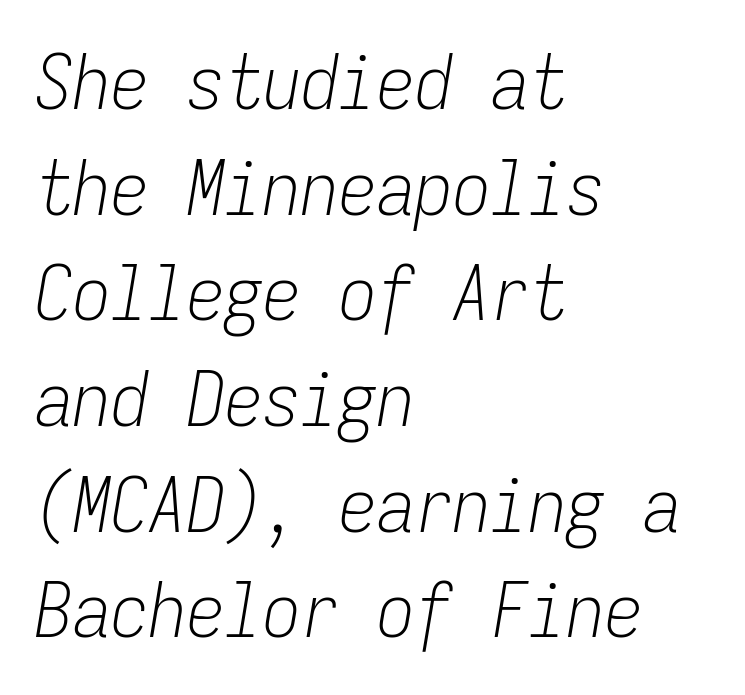
{"italic": "yes", "lean": "right", "slant_degrees": 9, "bold": "no", "weight": "light", "width": "condensed", "stroke_contrast": "low", "x_height": "medium", "monospaced": "yes", "underline": "no", "align": "left", "line_spacing": "normal", "line_spacing_ratio": 1.39, "letter_spacing": "normal", "letter_spacing_em": 0.0, "glyph_px": 76}
